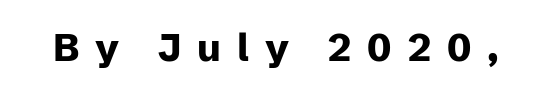
A sans-serif font was chosen for this passage. Honestly, the letter spacing is so wide it's the main thing you notice. Spacing verdict: proportional, widths tailored to each character. Ordinary non-slanted type is in use. The zone under the glyphs is completely vacant. Strokes here are thick enough to call this a true bold.
